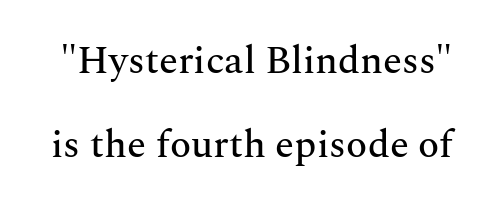
Q: Is the text italic (slanted)? A: No, it is upright.
Q: Is the typeface a serif or a sans-serif typeface? A: Serif.
Q: Is the text underlined? A: No.
Q: Is the spacing between letters normal or unusually wide? A: Normal.
Q: Is the spacing between lines tight, normal or loose? A: Loose.
Q: Width (condensed, normal, or wide)? A: Normal.
Q: Stroke contrast? A: Medium.
Q: x-height? A: Medium.
Q: Monospaced? A: No.
